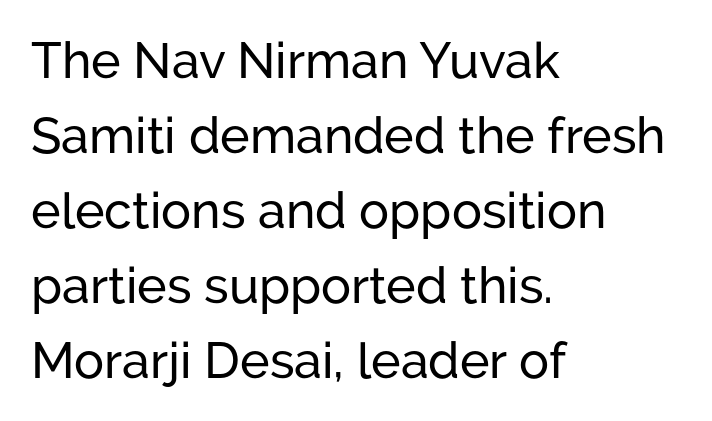
{"serif": "no", "italic": "no", "width": "normal", "stroke_contrast": "low", "x_height": "medium", "monospaced": "no", "underline": "no", "align": "left", "line_spacing": "normal", "line_spacing_ratio": 1.5, "letter_spacing": "normal", "letter_spacing_em": 0.0, "glyph_px": 50}
